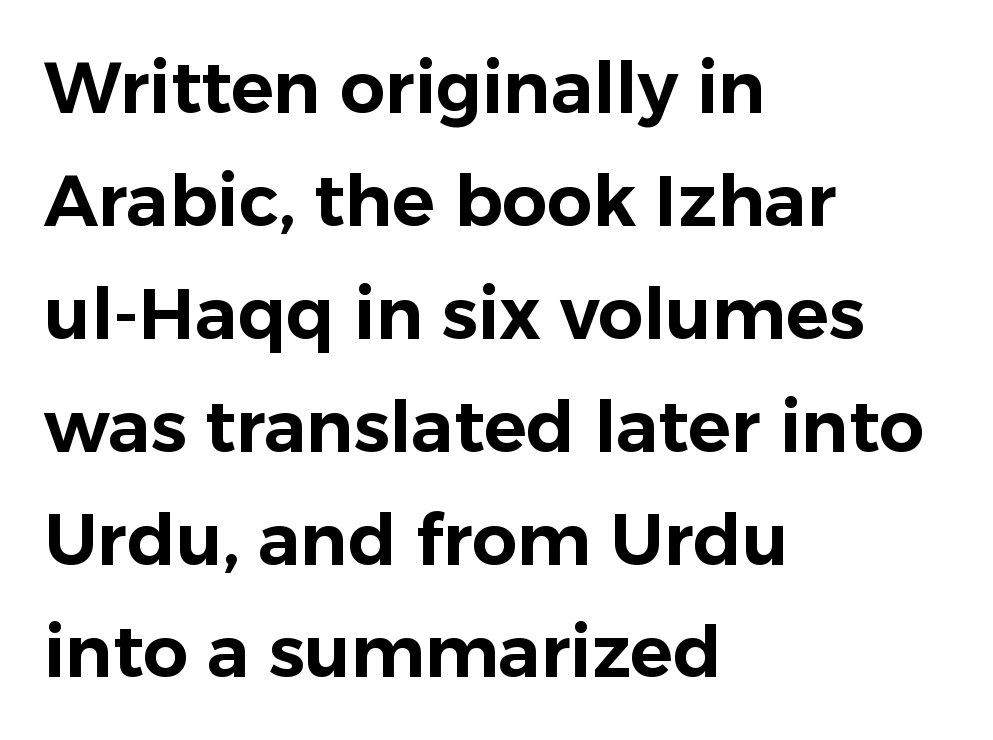
Q: Is the text italic (slanted)? A: No, it is upright.
Q: Is the typeface a serif or a sans-serif typeface? A: Sans-serif.
Q: Is the text underlined? A: No.
Q: How is the paragraph aligned? A: Left-aligned.
Q: Is the spacing between letters normal or unusually wide? A: Normal.
Q: Is the spacing between lines tight, normal or loose? A: Normal.
Q: Width (condensed, normal, or wide)? A: Normal.
Q: Stroke contrast? A: Low.
Q: x-height? A: Medium.
Q: Monospaced? A: No.
